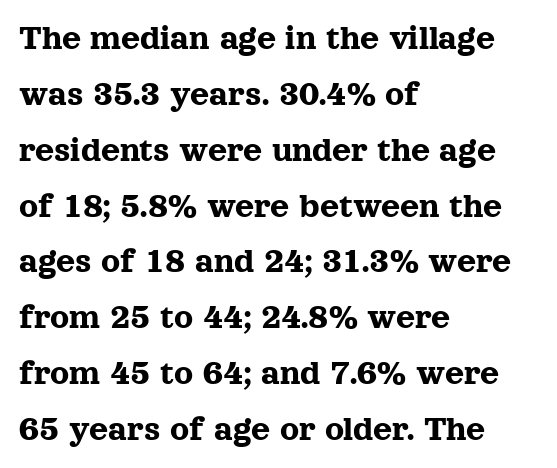
{"serif": "yes", "italic": "no", "width": "normal", "x_height": "medium", "monospaced": "no", "underline": "no", "align": "left", "line_spacing": "normal", "line_spacing_ratio": 1.51, "letter_spacing": "normal", "letter_spacing_em": 0.0, "glyph_px": 37}
